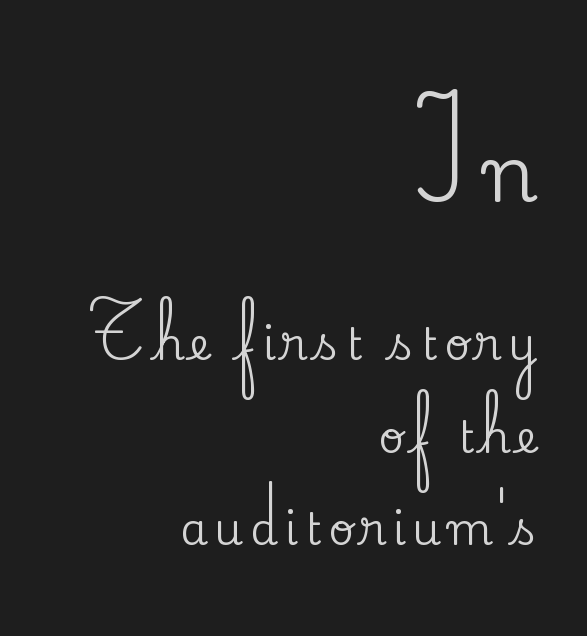
The image shows 78 px serif type, upright; set right-aligned, loose line spacing (2.05x), not underlined; the first (top) block is 1.73x larger; medium stroke contrast and a small x-height.
